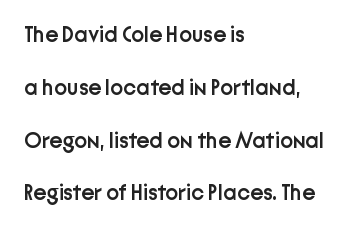
Q: Is the text bold? A: Semi-bold.
Q: Is the text italic (slanted)? A: No, it is upright.
Q: Is the text underlined? A: No.
Q: How is the paragraph aligned? A: Left-aligned.
Q: Is the spacing between letters normal or unusually wide? A: Normal.
Q: Is the spacing between lines tight, normal or loose? A: Loose.
